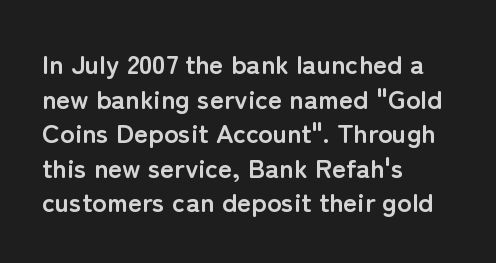
Compared with typical body copy, the letter spacing here is the same. The setting favours the left margin, as ordinary paragraphs usually do. Heft: maximum for text — a bold. Beneath every word, the page is bare. Successive baselines arrive at the customary interval. These lines were composed using upright roman letters.
